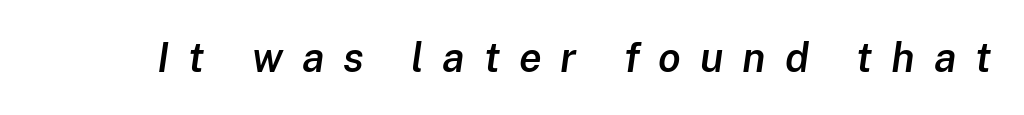
The image shows 41 px semibold type, italic (leaning right); set unusually wide letter spacing (+0.46 em), not underlined; low stroke contrast and a medium x-height.
